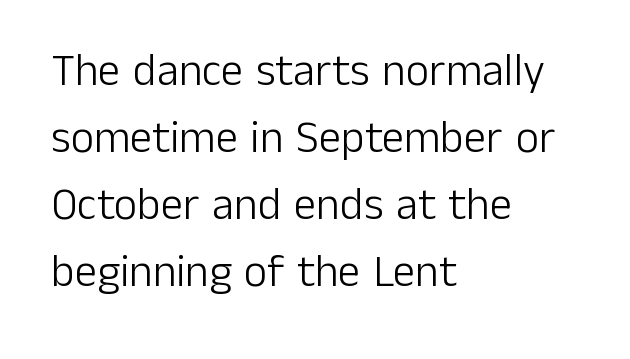
Counters stay open thanks to moderate or lighter strokes. The lines are quadded left. Each letter keeps its own natural width here, so spacing adapts to shape. No extra tracking has been applied to these lines. Has an underline been added? It has not.
